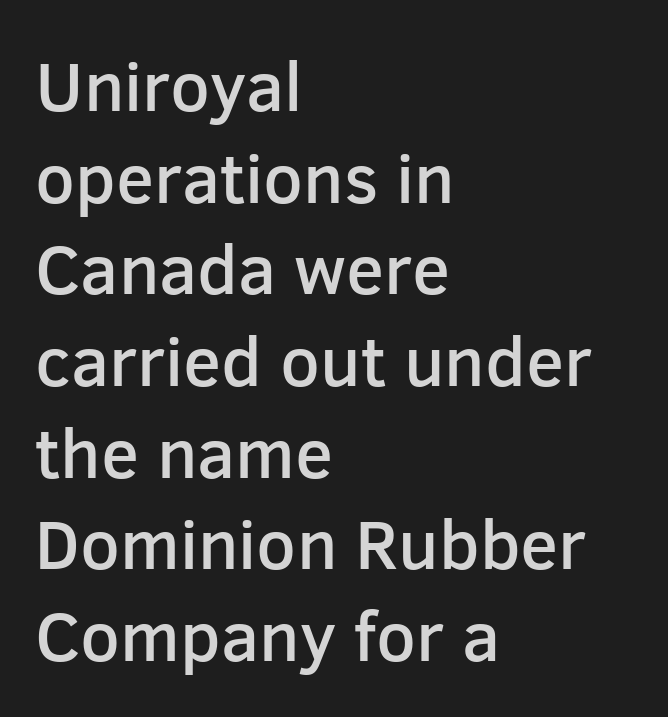
{"serif": "no", "italic": "no", "bold": "semi", "weight": "semibold", "width": "normal", "stroke_contrast": "low", "x_height": "medium", "monospaced": "no", "underline": "no", "align": "left", "line_spacing": "normal", "line_spacing_ratio": 1.31, "letter_spacing": "normal", "letter_spacing_em": 0.0, "glyph_px": 70}
